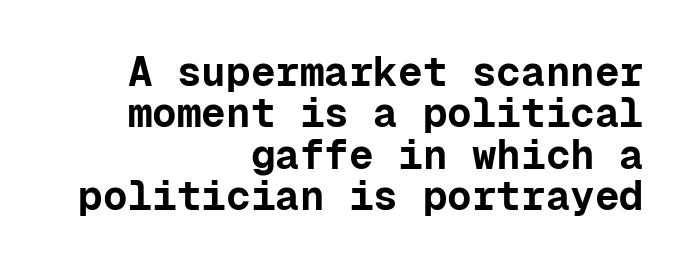
The image shows 41 px bold sans-serif type, upright, monospaced; set right-aligned, tight line spacing (1.01x), normal letter spacing, not underlined; low stroke contrast and a medium x-height.
